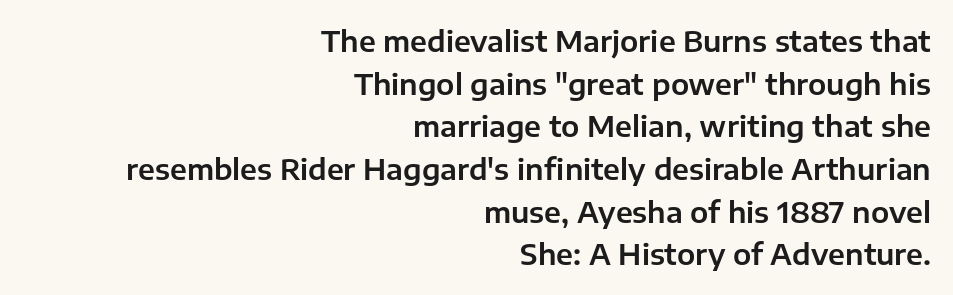
{"serif": "no", "italic": "no", "width": "normal", "stroke_contrast": "low", "x_height": "medium", "monospaced": "no", "underline": "no", "align": "right", "line_spacing": "normal", "line_spacing_ratio": 1.47, "letter_spacing": "normal", "letter_spacing_em": 0.0, "glyph_px": 29}
